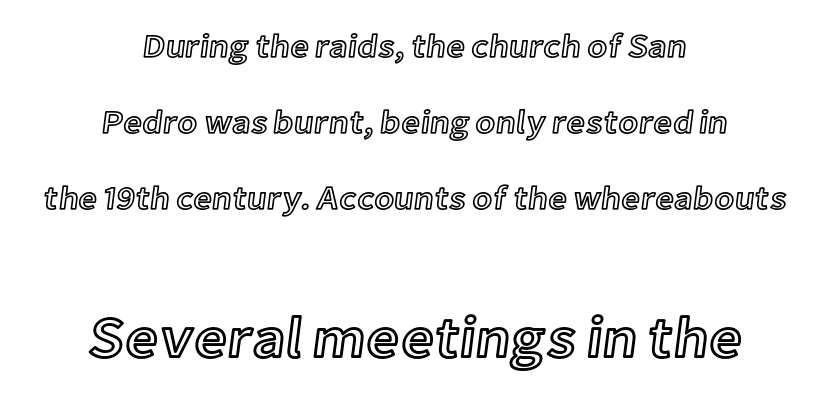
{"width": "normal", "x_height": "medium", "monospaced": "no", "underline": "no", "align": "center", "line_spacing": "loose", "line_spacing_ratio": 2.31, "letter_spacing": "normal", "letter_spacing_em": 0.0, "larger_block": "second", "size_ratio": 1.76, "glyph_px": 58}
